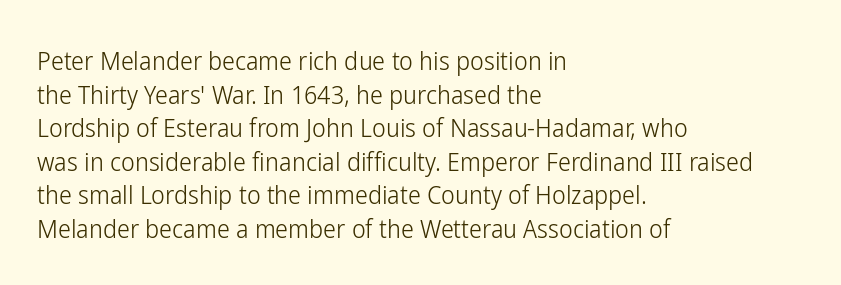
Q: Is the text bold? A: No.
Q: Is the text italic (slanted)? A: No, it is upright.
Q: Is the text underlined? A: No.
Q: How is the paragraph aligned? A: Left-aligned.
Q: Is the spacing between letters normal or unusually wide? A: Normal.
Q: Is the spacing between lines tight, normal or loose? A: Normal.
